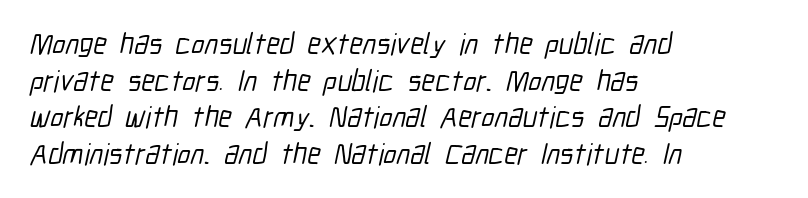
The space beneath each line is pristine and unruled. The type family on display is of the sans-serif kind. Letter spacing: default. The passage is arranged the way most books set body copy — flush left. You could not count columns in this text — the font is proportionally spaced.
